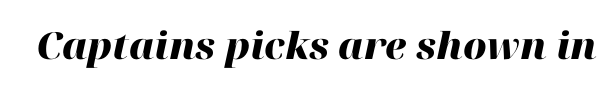
The image shows 37 px heavy type, italic (leaning right); set normal letter spacing, not underlined; high stroke contrast and a medium x-height.
